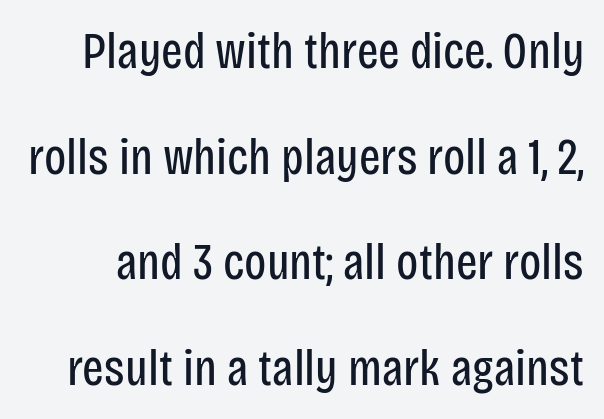
Each stroke keeps to a modest, everyday thickness or less. To sum up the face: it is a sans, with no serifs. The lettering stays uniformly vertical, giving the passage a roman look. In terms of leading, this rendering errs on the spacious side. The words here are not underlined.
